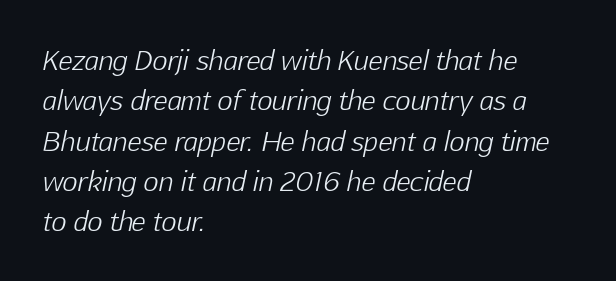
Notice how descenders clear the ascenders below comfortably — that's standard leading. Any mark beneath the type? The region is blank. Stroke mass is kept to a normal reading level or below. The axis of the letterforms is tilted away from vertical. Characters follow at the spacing the type designer built in.
